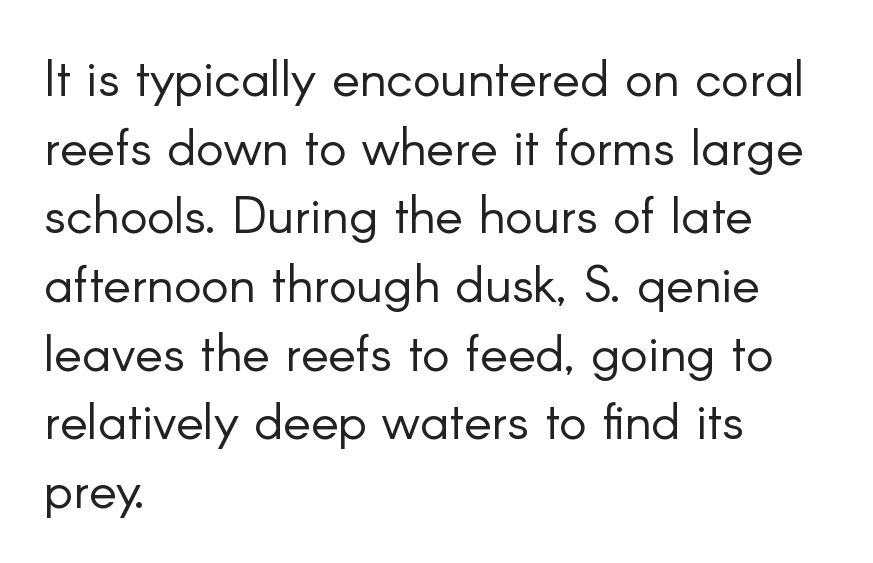
{"serif": "no", "italic": "no", "bold": "no", "weight": "light", "width": "normal", "stroke_contrast": "low", "x_height": "small", "monospaced": "no", "underline": "no", "align": "left", "line_spacing": "normal", "line_spacing_ratio": 1.32, "letter_spacing": "normal", "letter_spacing_em": 0.0, "glyph_px": 52}
